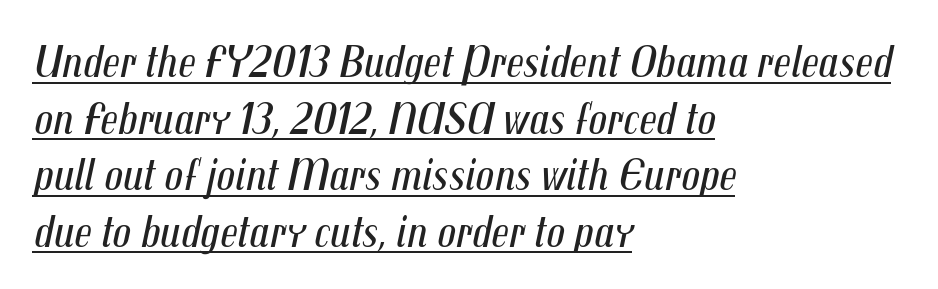
The image shows 46 px regular-weight, condensed type, italic (leaning right); set left-aligned, line spacing 1.23x, normal letter spacing, underlined; medium stroke contrast and a medium x-height.
